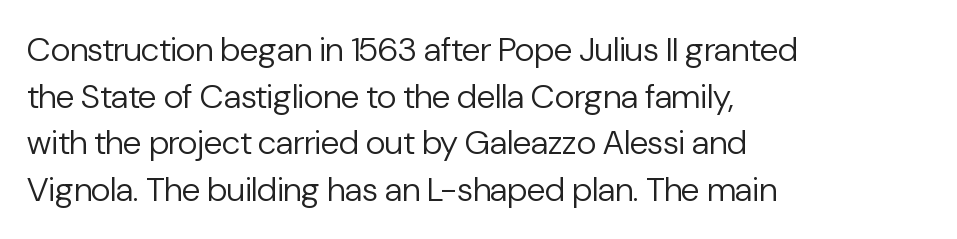
Q: Is the text bold? A: No.
Q: Is the text italic (slanted)? A: No, it is upright.
Q: Is the typeface a serif or a sans-serif typeface? A: Sans-serif.
Q: Is the text underlined? A: No.
Q: How is the paragraph aligned? A: Left-aligned.
Q: Is the spacing between letters normal or unusually wide? A: Normal.
Q: Is the spacing between lines tight, normal or loose? A: Normal.
Q: Width (condensed, normal, or wide)? A: Normal.
Q: Stroke contrast? A: Low.
Q: x-height? A: Medium.
Q: Monospaced? A: No.
